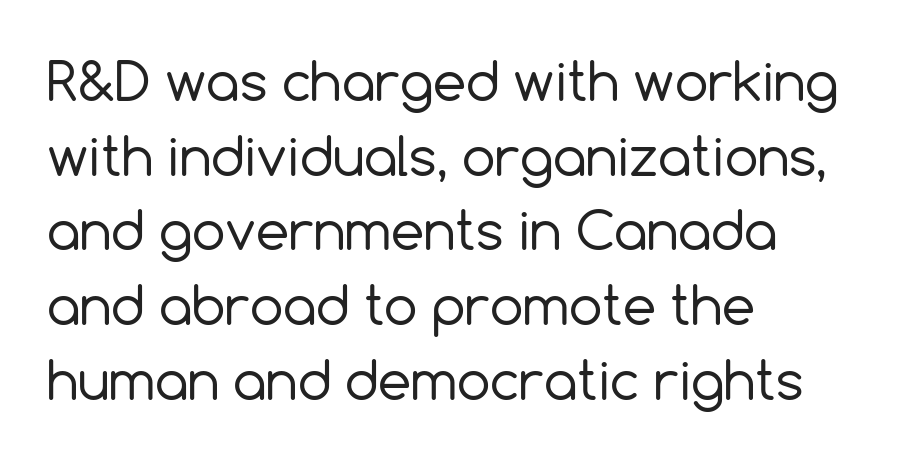
Q: Is the text bold? A: No.
Q: Is the text italic (slanted)? A: No, it is upright.
Q: Is the typeface a serif or a sans-serif typeface? A: Sans-serif.
Q: Is the text underlined? A: No.
Q: How is the paragraph aligned? A: Left-aligned.
Q: Is the spacing between letters normal or unusually wide? A: Normal.
Q: Is the spacing between lines tight, normal or loose? A: Normal.
Q: Width (condensed, normal, or wide)? A: Normal.
Q: x-height? A: Medium.
Q: Monospaced? A: No.
